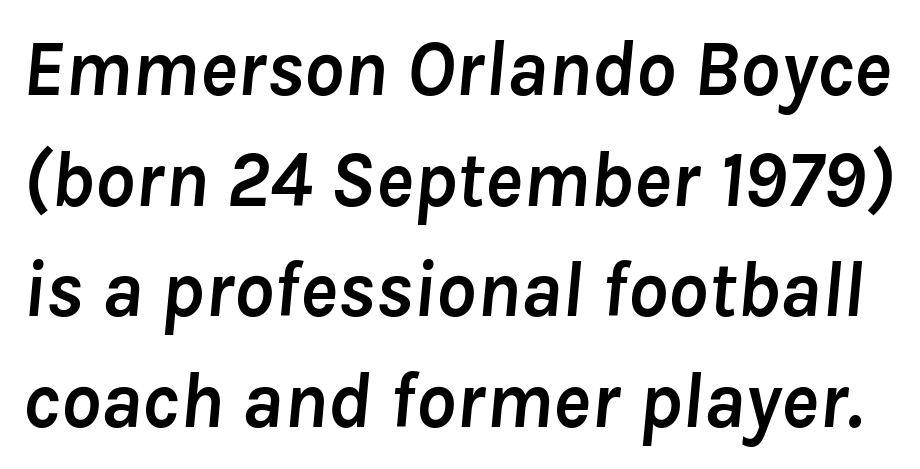
Q: Is the text bold? A: Yes.
Q: Is the text italic (slanted)? A: Yes, it leans right by about 8 degrees.
Q: Is the text underlined? A: No.
Q: Is the spacing between letters normal or unusually wide? A: Normal.
Q: Is the spacing between lines tight, normal or loose? A: Normal.
Q: Width (condensed, normal, or wide)? A: Normal.
Q: Stroke contrast? A: Low.
Q: x-height? A: Medium.
Q: Monospaced? A: No.
